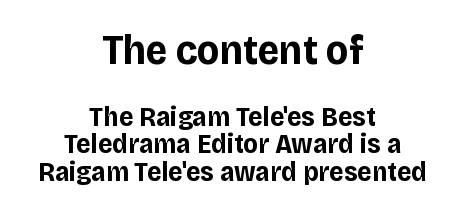
Q: Is the text bold? A: Yes.
Q: Is the text italic (slanted)? A: No, it is upright.
Q: Is the typeface a serif or a sans-serif typeface? A: Sans-serif.
Q: Is the text underlined? A: No.
Q: How is the paragraph aligned? A: Centered.
Q: Is the spacing between letters normal or unusually wide? A: Normal.
Q: Is the spacing between lines tight, normal or loose? A: Tight.
Q: Which block of text is set in a larger size, the first (top) or the second (bottom)? A: The first (top) one.
Q: Width (condensed, normal, or wide)? A: Normal.
Q: Stroke contrast? A: Low.
Q: x-height? A: Large.
Q: Monospaced? A: No.
